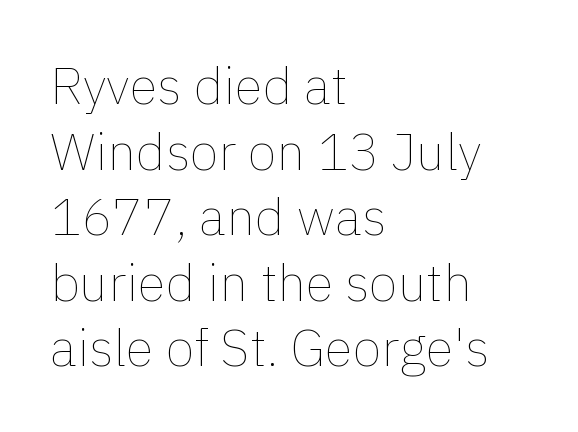
{"italic": "no", "bold": "no", "weight": "thin", "width": "normal", "x_height": "medium", "monospaced": "no", "underline": "no", "align": "left", "line_spacing": "normal", "line_spacing_ratio": 1.26, "letter_spacing": "normal", "letter_spacing_em": 0.0, "glyph_px": 52}
